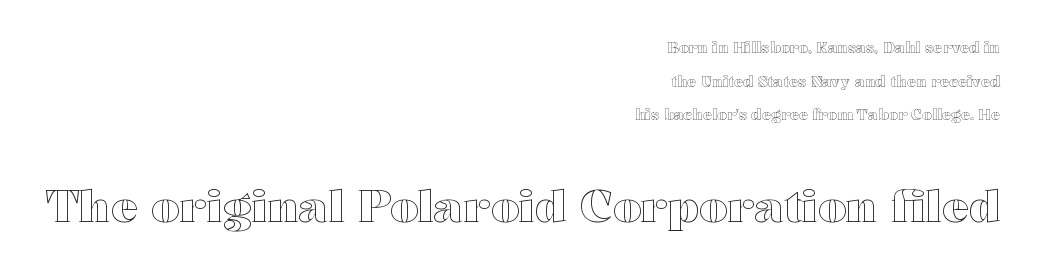
{"italic": "no", "width": "wide", "x_height": "medium", "monospaced": "no", "underline": "no", "align": "right", "line_spacing": "loose", "line_spacing_ratio": 2.25, "letter_spacing": "normal", "letter_spacing_em": 0.0, "larger_block": "second", "size_ratio": 3.0, "glyph_px": 45}
